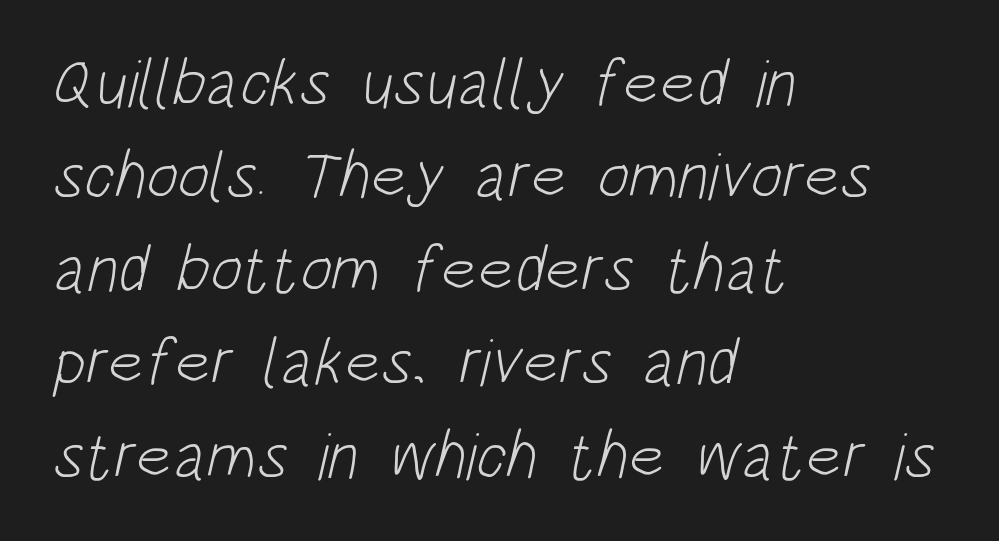
The cut favours lightness, reaching ordinary text weight at its darkest. Each letter keeps its own natural width here, so spacing adapts to shape. Left-aligned paragraph, ragged on the right. This block has exactly the height ordinary leading produces.
